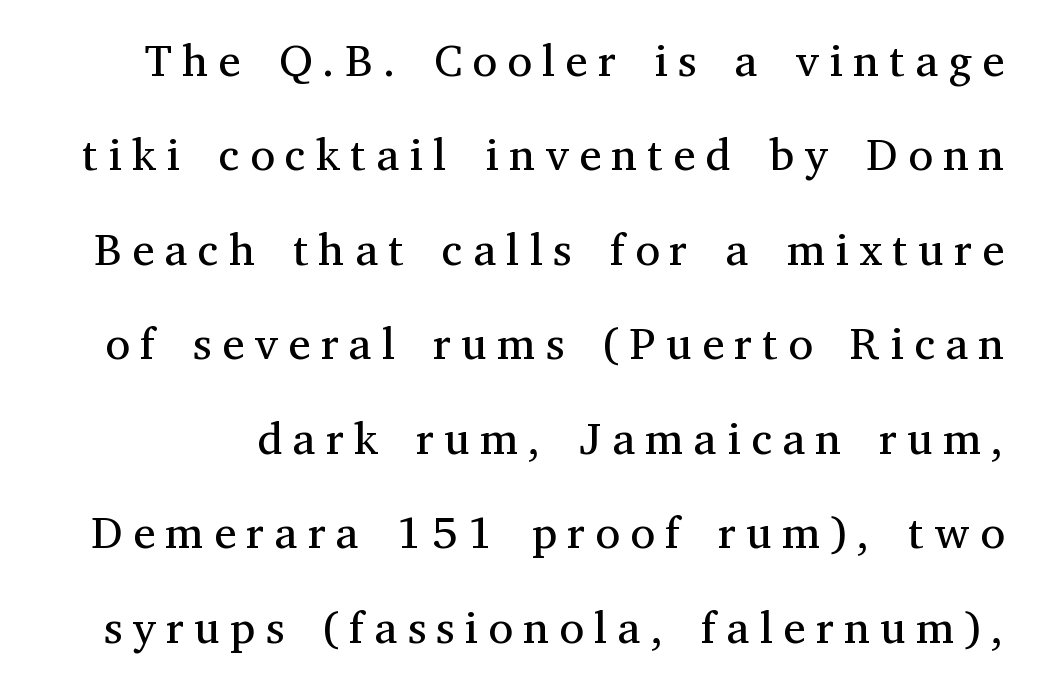
Q: Is the text bold? A: No.
Q: Is the text italic (slanted)? A: No, it is upright.
Q: Is the typeface a serif or a sans-serif typeface? A: Serif.
Q: Is the text underlined? A: No.
Q: Is the spacing between letters normal or unusually wide? A: Unusually wide.
Q: Is the spacing between lines tight, normal or loose? A: Loose.
Q: Width (condensed, normal, or wide)? A: Normal.
Q: Stroke contrast? A: Medium.
Q: x-height? A: Medium.
Q: Monospaced? A: No.
